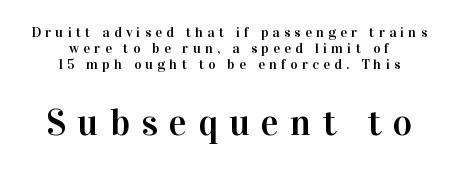
Letterform terminals end in serifs throughout the passage. Think of a printed novel: that variable character pitch is what you see here. Do the letters lean? They stand straight. Between these two stacked blocks, the lower one wins on size. Caption: expanded tracking, letters set apart.
